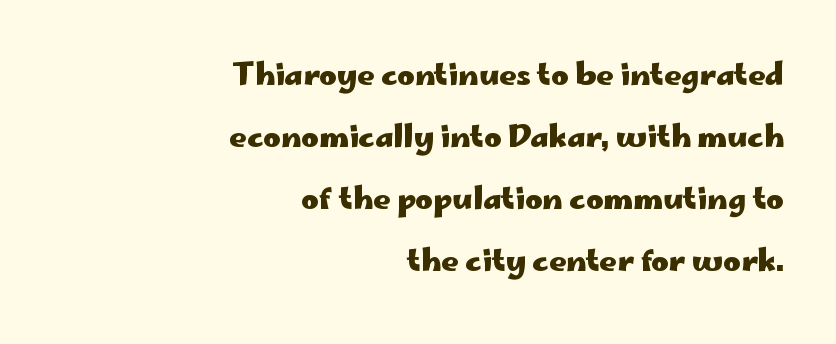
The text was rendered using a sans face with plain stroke endings. Every letter is thick-stroked: bold, no question. Here the designer chose a conventional face with non-uniform glyph widths. No word sits above an underline. Horizontally, the lines are justified to the trailing edge only.
